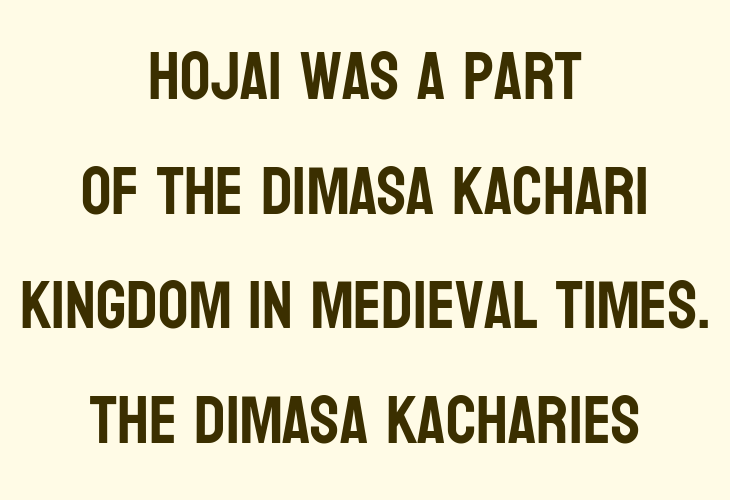
The typeface chosen for these lines omits serifs. Here the designer chose a conventional face with non-uniform glyph widths. Default kerning and tracking; the words read as compact shapes. These lines are centered, leaving both edges ragged. Ascenders rise straight up at ninety degrees.
